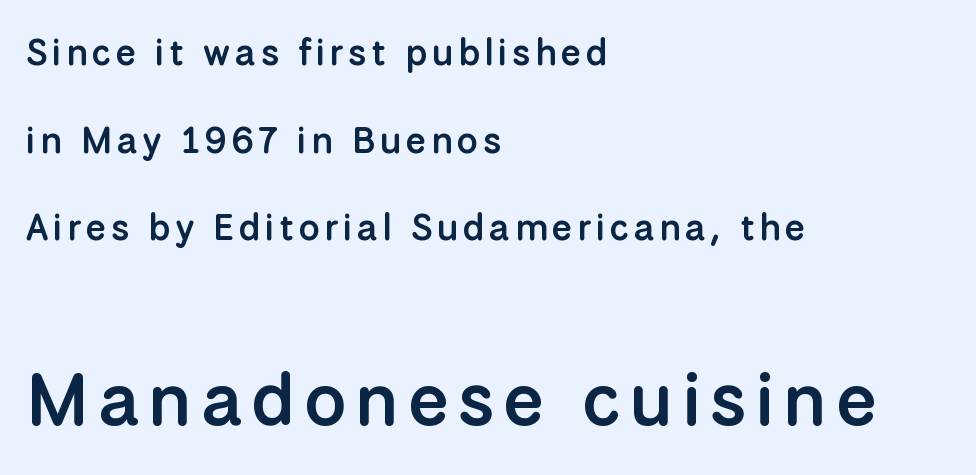
Q: Is the text bold? A: Semi-bold.
Q: Is the text italic (slanted)? A: No, it is upright.
Q: Is the typeface a serif or a sans-serif typeface? A: Sans-serif.
Q: Is the text underlined? A: No.
Q: How is the paragraph aligned? A: Left-aligned.
Q: Is the spacing between lines tight, normal or loose? A: Loose.
Q: Which block of text is set in a larger size, the first (top) or the second (bottom)? A: The second (bottom) one.
Q: Width (condensed, normal, or wide)? A: Normal.
Q: Stroke contrast? A: Low.
Q: x-height? A: Medium.
Q: Monospaced? A: No.
